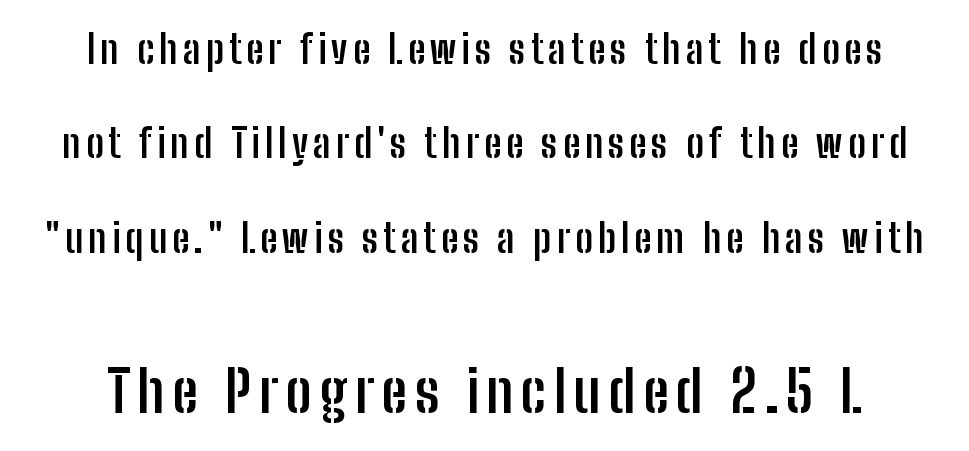
Underline: absent. Is this a fixed-width face? No — the glyphs have proportional, varying widths. Style check: upright. Observe the absence of serifs on each vertical stroke in this sample. Stroke thickness is high; the sample reads as a true bold.
